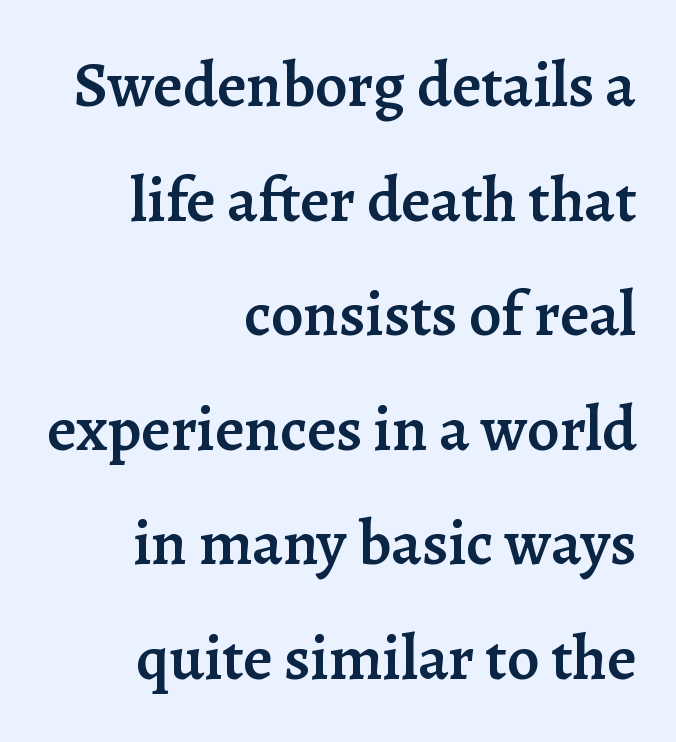
The image shows 64 px semibold serif type, upright; set right-aligned, line spacing 1.79x, normal letter spacing, not underlined; low stroke contrast and a medium x-height.
